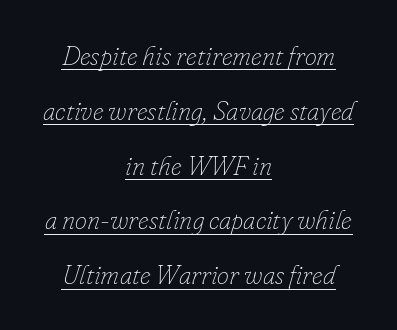
Q: Is the text bold? A: No.
Q: Is the text italic (slanted)? A: Yes, it leans right by about 16 degrees.
Q: Is the text underlined? A: Yes.
Q: How is the paragraph aligned? A: Centered.
Q: Is the spacing between letters normal or unusually wide? A: Normal.
Q: Is the spacing between lines tight, normal or loose? A: Loose.
